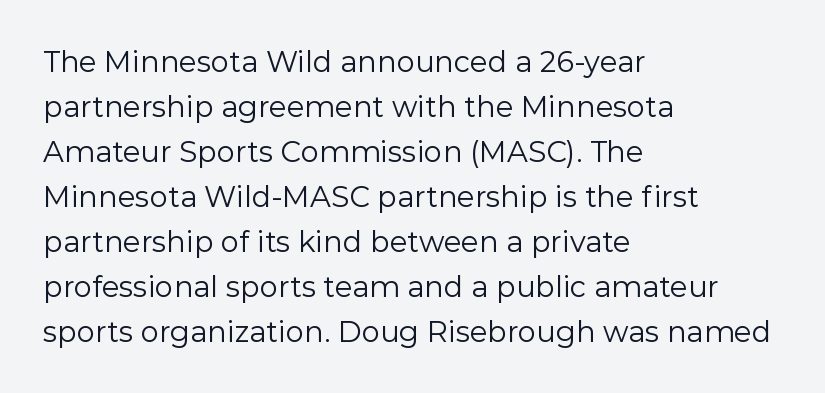
The glyphs are unaccompanied by any horizontal stroke below them. Characters follow at the spacing the type designer built in. Posture: upright roman. This rendering employs a face without finishing strokes, i.e., a sans-serif. This reads as an unemphasized weight, regular at the heaviest. The space between consecutive lines is moderate.
